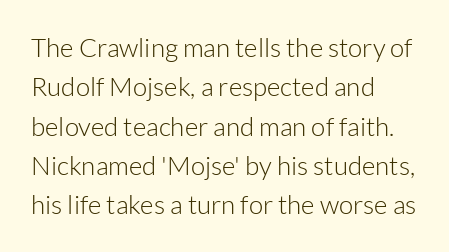
Q: Is the text bold? A: No.
Q: Is the text italic (slanted)? A: No, it is upright.
Q: Is the text underlined? A: No.
Q: How is the paragraph aligned? A: Left-aligned.
Q: Is the spacing between letters normal or unusually wide? A: Normal.
Q: Is the spacing between lines tight, normal or loose? A: Normal.
